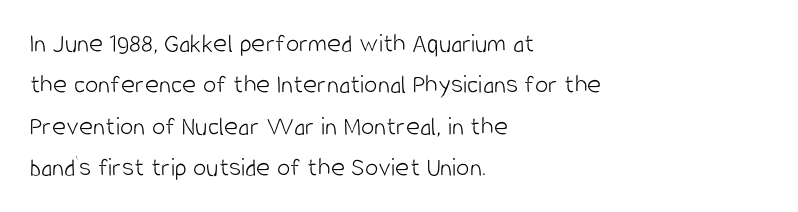
{"italic": "no", "bold": "no", "underline": "no", "align": "left", "line_spacing": "normal", "line_spacing_ratio": 1.53, "letter_spacing": "normal", "letter_spacing_em": 0.0, "glyph_px": 27}
